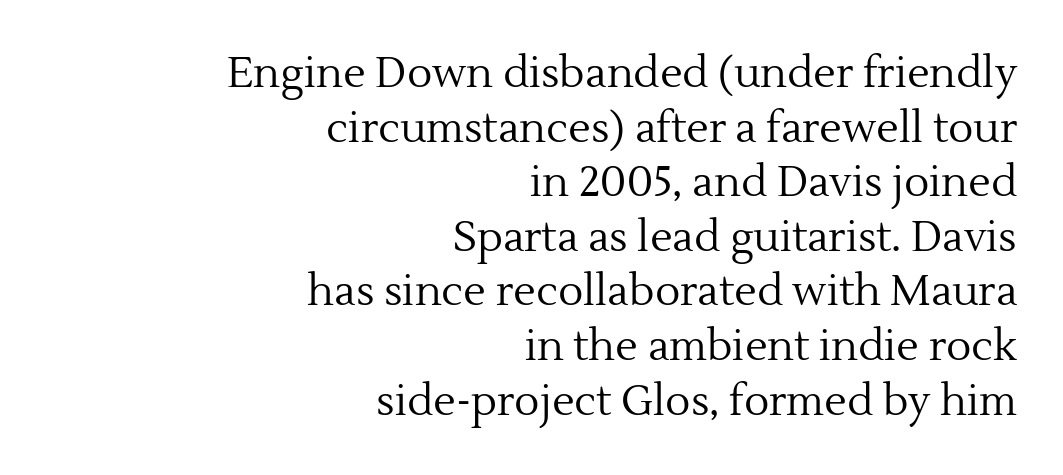
The face used here is proportionally spaced, like ordinary book or web type. What's the leading like? Ordinary, nothing unusual. Letters rest on an invisible, unmarked baseline. Tracking here is standard; glyphs follow each other at the usual distance.
